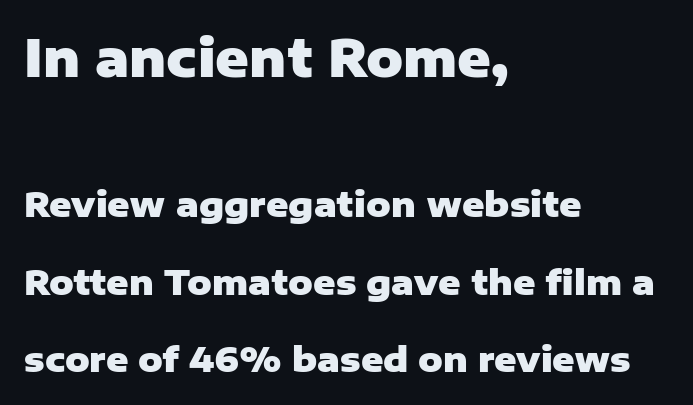
This rendering employs a face without finishing strokes, i.e., a sans-serif. Is this a fixed-width face? No — the glyphs have proportional, varying widths. Characters remain perfectly vertical along every line. The typesetting leans heavy: a genuine bold. How would I describe the line gaps? Wide and relaxed.
